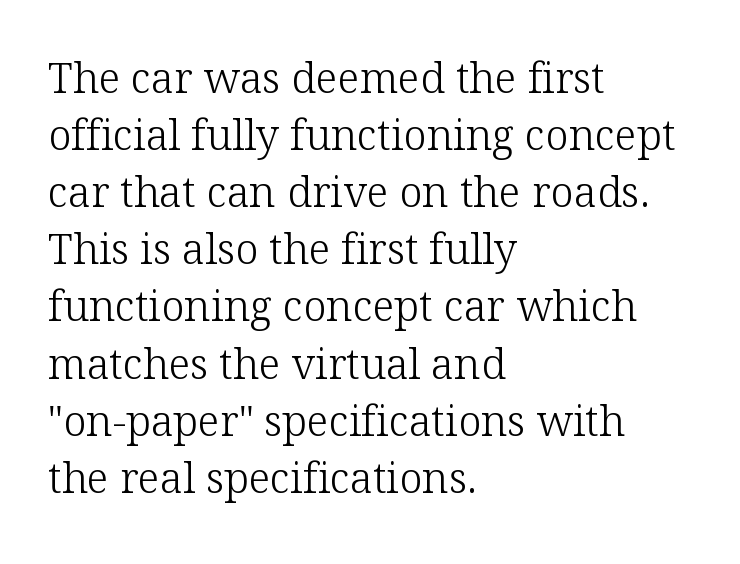
{"serif": "yes", "italic": "no", "bold": "no", "weight": "light", "width": "normal", "stroke_contrast": "low", "x_height": "medium", "monospaced": "no", "underline": "no", "align": "left", "line_spacing": "normal", "line_spacing_ratio": 1.36, "letter_spacing": "normal", "letter_spacing_em": 0.0, "glyph_px": 42}
